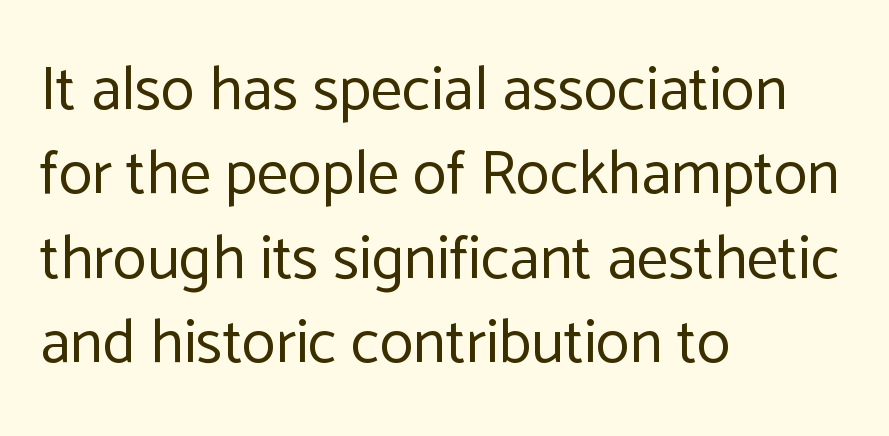
The image shows 62 px regular-weight sans-serif type, upright; set left-aligned, normal line spacing (1.36x), normal letter spacing, not underlined; low stroke contrast and a medium x-height.
